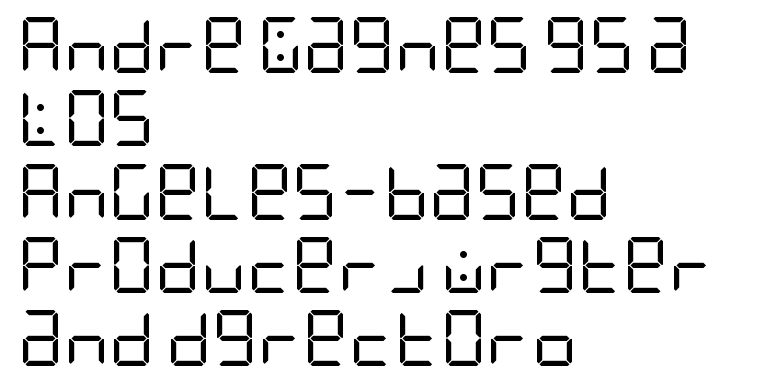
Q: Is the text bold? A: No.
Q: Is the text italic (slanted)? A: No, it is upright.
Q: Is the typeface a serif or a sans-serif typeface? A: Sans-serif.
Q: Is the text underlined? A: No.
Q: How is the paragraph aligned? A: Left-aligned.
Q: Is the spacing between letters normal or unusually wide? A: Normal.
Q: Is the spacing between lines tight, normal or loose? A: Normal.
Q: Width (condensed, normal, or wide)? A: Condensed.
Q: Stroke contrast? A: Low.
Q: x-height? A: Large.
